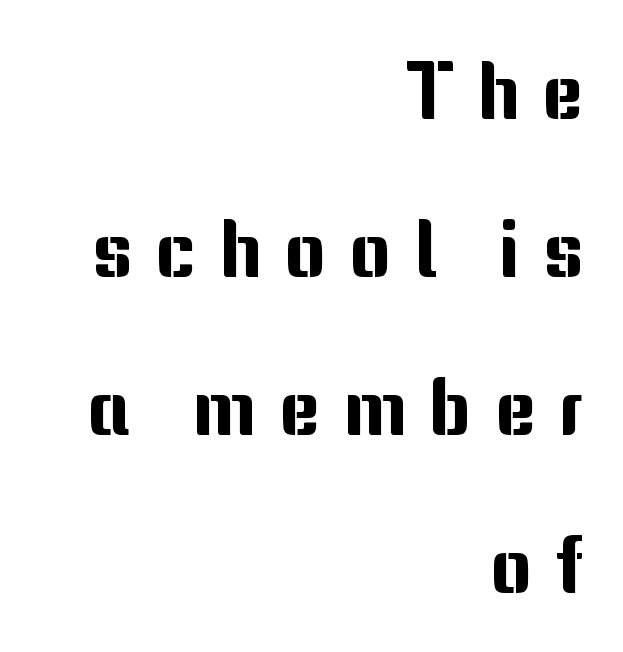
{"serif": "no", "italic": "no", "width": "normal", "stroke_contrast": "medium", "x_height": "medium", "monospaced": "no", "underline": "no", "align": "right", "line_spacing": "loose", "line_spacing_ratio": 2.0, "letter_spacing": "wide", "letter_spacing_em": 0.29, "glyph_px": 79}
